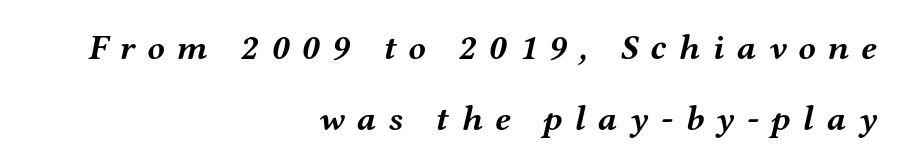
The image shows 36 px semibold, wide serif type, italic (leaning right); set right-aligned, loose line spacing (1.98x), unusually wide letter spacing (+0.33 em), not underlined; medium stroke contrast and a medium x-height.
